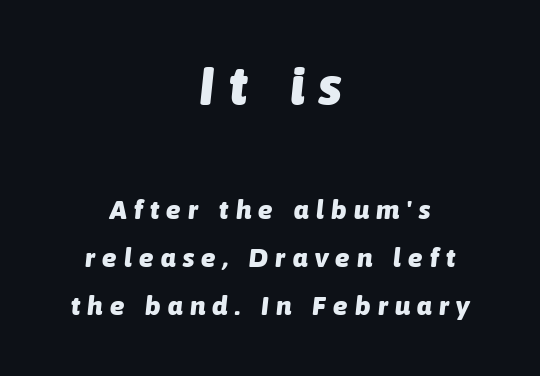
{"italic": "yes", "lean": "right", "slant_degrees": 6, "bold": "yes", "weight": "heavy", "width": "normal", "stroke_contrast": "low", "x_height": "medium", "monospaced": "no", "underline": "no", "align": "center", "line_spacing_ratio": 1.78, "letter_spacing": "wide", "letter_spacing_em": 0.27, "larger_block": "first", "size_ratio": 2.0, "glyph_px": 54}
